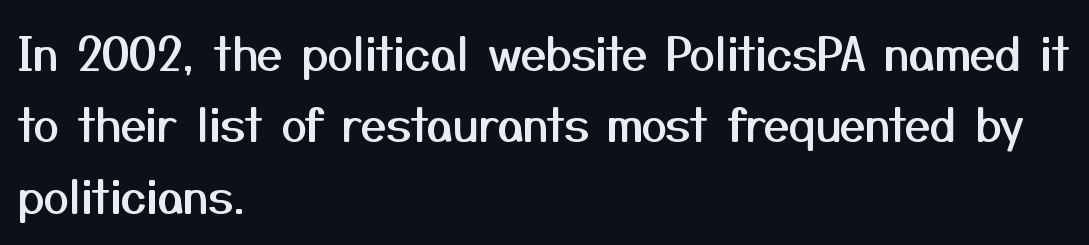
{"serif": "no", "italic": "no", "width": "normal", "stroke_contrast": "medium", "x_height": "medium", "monospaced": "no", "underline": "no", "align": "left", "line_spacing": "normal", "line_spacing_ratio": 1.55, "letter_spacing": "normal", "letter_spacing_em": 0.0, "glyph_px": 46}
